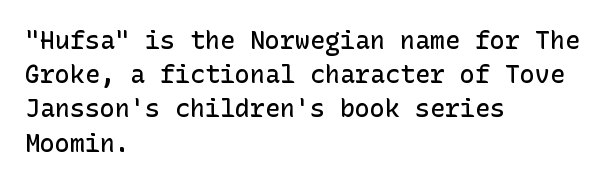
The image shows 25 px text type, upright; set left-aligned, normal line spacing (1.37x), normal letter spacing, not underlined.
